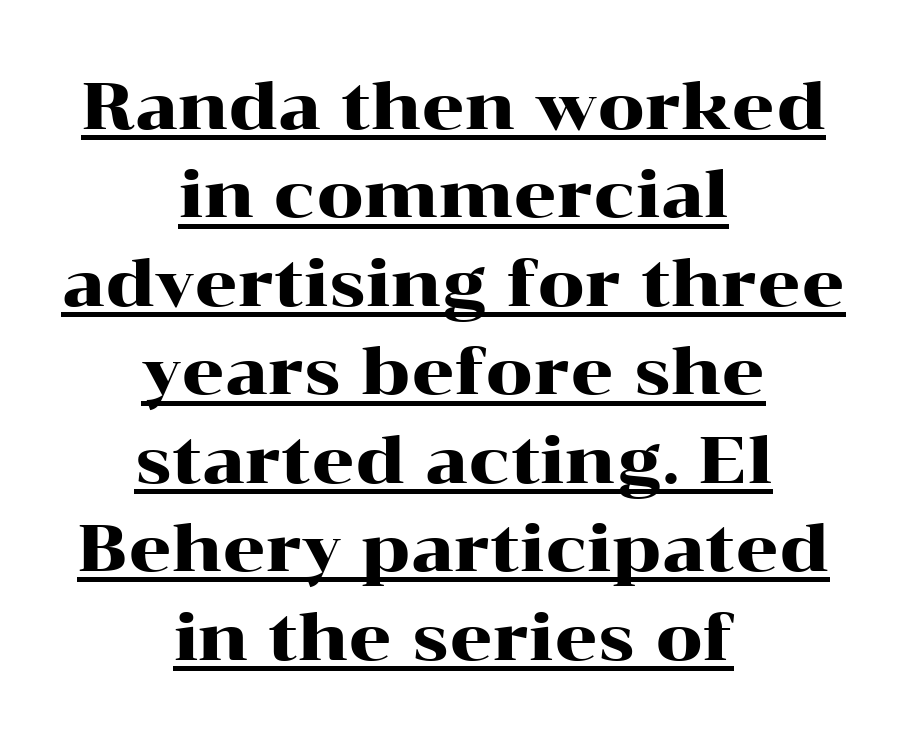
The image shows 67 px wide serif type, upright; set centered, normal line spacing (1.32x), normal letter spacing, underlined; high stroke contrast and a medium x-height.
